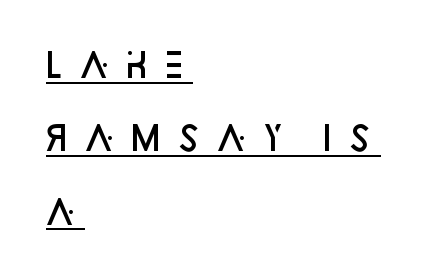
The image shows 33 px semibold sans-serif type, upright; set left-aligned, loose line spacing (2.22x), unusually wide letter spacing (+0.25 em), underlined; low stroke contrast and a large x-height.
